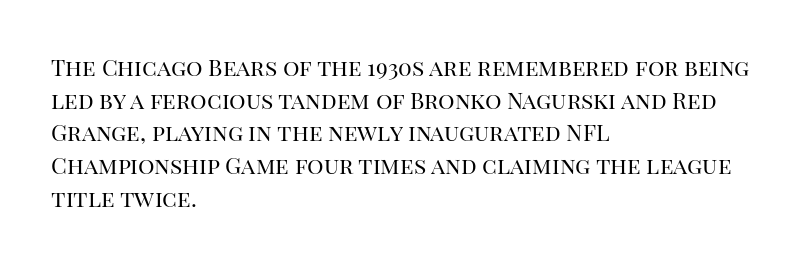
Characters follow at the spacing the type designer built in. The letterforms sit at book weight or below. Rendered with straight, roman letterforms. The rows are spaced the way most documents space them. The strip under each line holds only bare page.
